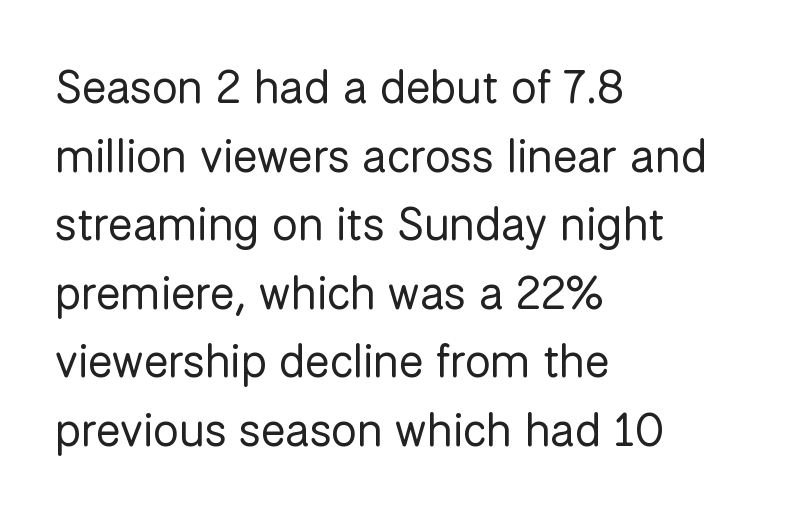
Q: Is the text bold? A: No.
Q: Is the text italic (slanted)? A: No, it is upright.
Q: Is the typeface a serif or a sans-serif typeface? A: Sans-serif.
Q: Is the text underlined? A: No.
Q: How is the paragraph aligned? A: Left-aligned.
Q: Is the spacing between letters normal or unusually wide? A: Normal.
Q: Is the spacing between lines tight, normal or loose? A: Normal.
Q: Width (condensed, normal, or wide)? A: Normal.
Q: Stroke contrast? A: Low.
Q: x-height? A: Medium.
Q: Monospaced? A: No.
